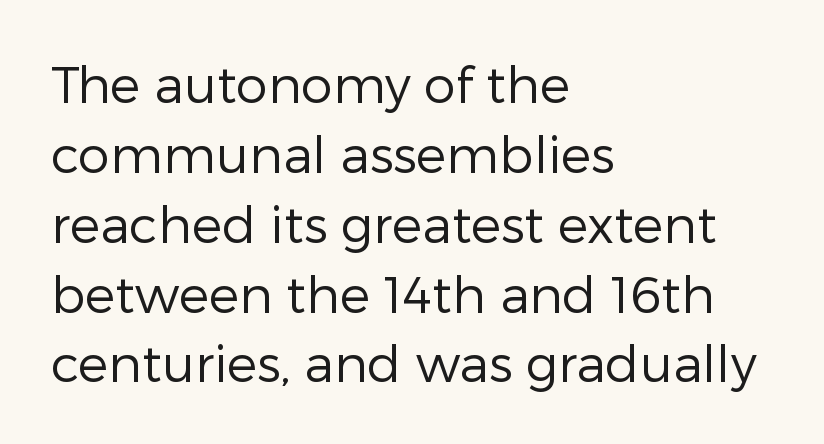
The image shows 51 px regular-weight sans-serif type, upright; set left-aligned, normal line spacing (1.37x), normal letter spacing, not underlined; low stroke contrast and a medium x-height.
